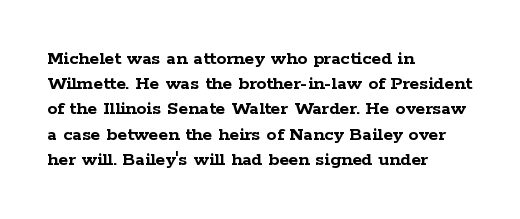
The space directly below the letters is spotless. This rendering uses left alignment, leaving the right contour irregular. The typography opts for an upright posture over an oblique one. Each word holds together tightly as a unit, with standard inter-letter gaps. Pretty heavy lettering here — definitely bold.
